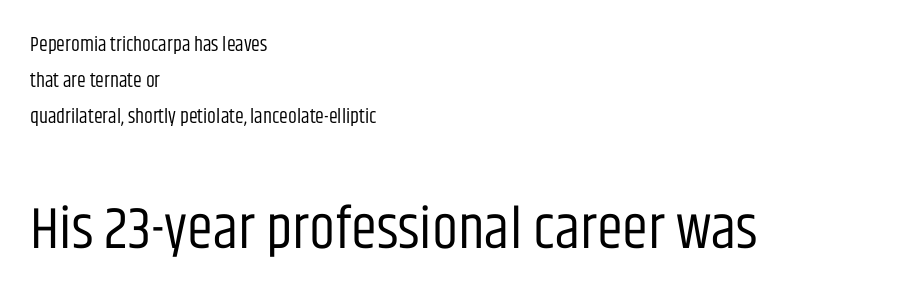
Q: Is the text bold? A: No.
Q: Is the text italic (slanted)? A: No, it is upright.
Q: Is the typeface a serif or a sans-serif typeface? A: Sans-serif.
Q: Is the text underlined? A: No.
Q: How is the paragraph aligned? A: Left-aligned.
Q: Is the spacing between letters normal or unusually wide? A: Normal.
Q: Which block of text is set in a larger size, the first (top) or the second (bottom)? A: The second (bottom) one.
Q: Width (condensed, normal, or wide)? A: Condensed.
Q: Stroke contrast? A: Low.
Q: x-height? A: Large.
Q: Monospaced? A: No.
